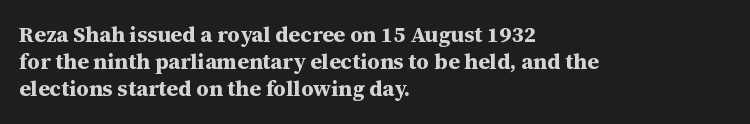
The image shows 22 px bold type, upright; set left-aligned, line spacing 1.23x, normal letter spacing, not underlined.
